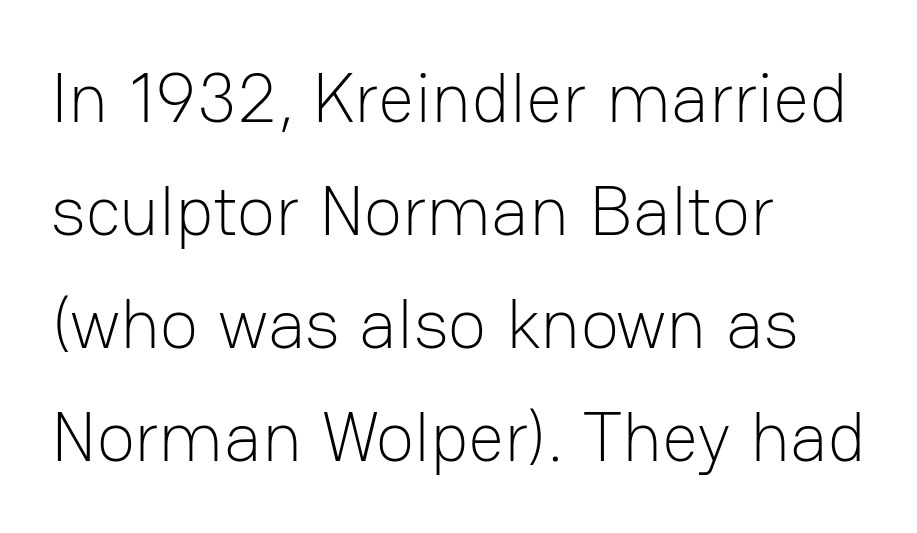
The specimen omits any rule beneath the text block's lines. This sample is left-justified, so line endings fall wherever the words run out. Is this a fixed-width face? No — the glyphs have proportional, varying widths. Every character sits straight up, as roman type does.
